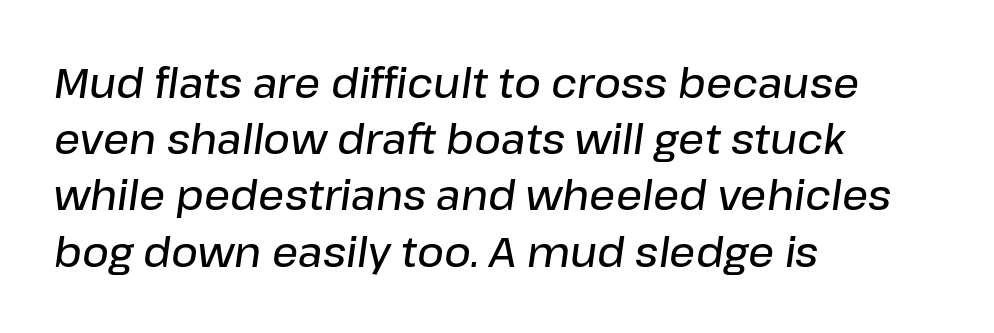
The image shows 41 px semibold type, italic (leaning right); set left-aligned, normal line spacing (1.37x), normal letter spacing, not underlined; low stroke contrast and a medium x-height.
